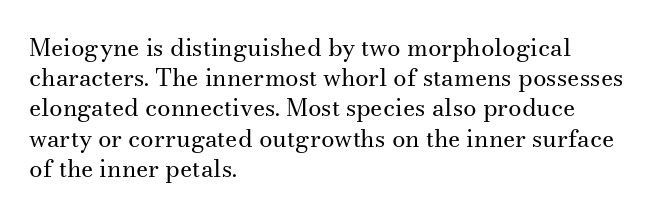
The image shows 24 px text type, upright; set left-aligned, normal line spacing (1.26x), normal letter spacing, not underlined.
